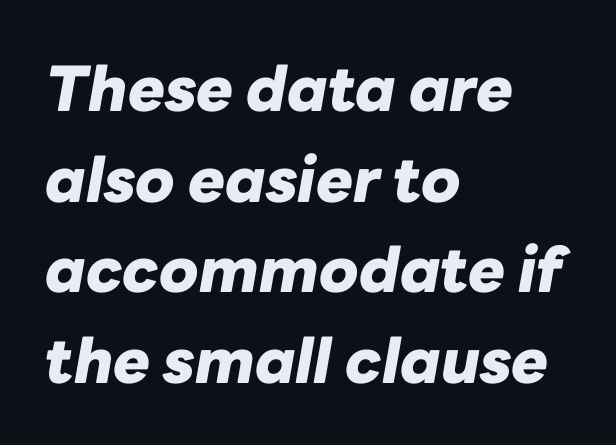
The image shows 62 px heavy type, italic (leaning right); set left-aligned, normal line spacing (1.46x), normal letter spacing, not underlined; low stroke contrast and a medium x-height.
